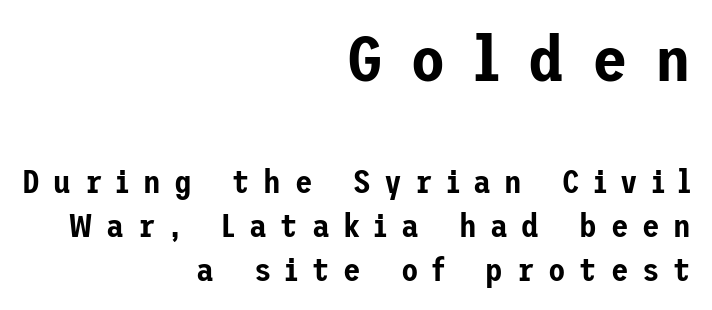
Q: Is the text italic (slanted)? A: No, it is upright.
Q: Is the typeface a serif or a sans-serif typeface? A: Sans-serif.
Q: Is the text underlined? A: No.
Q: How is the paragraph aligned? A: Right-aligned.
Q: Is the spacing between letters normal or unusually wide? A: Unusually wide.
Q: Is the spacing between lines tight, normal or loose? A: Normal.
Q: Which block of text is set in a larger size, the first (top) or the second (bottom)? A: The first (top) one.
Q: Width (condensed, normal, or wide)? A: Normal.
Q: Stroke contrast? A: Low.
Q: x-height? A: Medium.
